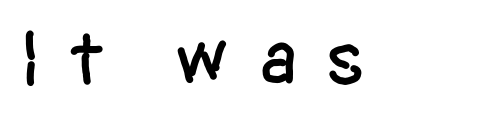
The image shows 78 px condensed sans-serif type, upright; set unusually wide letter spacing (+0.35 em), not underlined; low stroke contrast and a large x-height.
